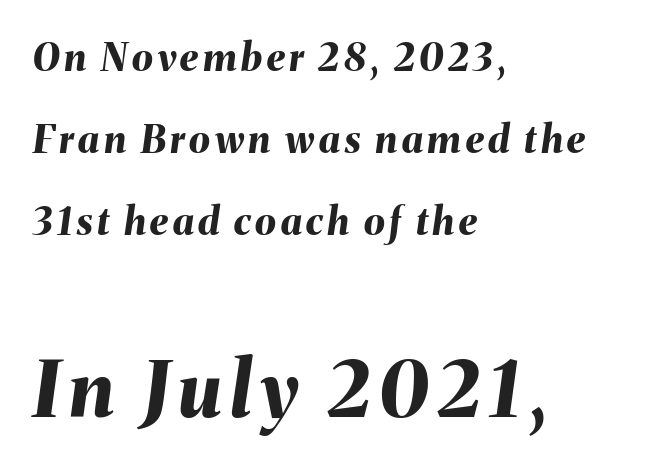
Horizontal alignment here is leftward, the default for most running prose. The baseline area is clear. These lines stand farther apart than default settings would place them. The passage shown is typed in a proportional face where columns would drift. In terms of weight, the rendering is a true, heavy bold.
